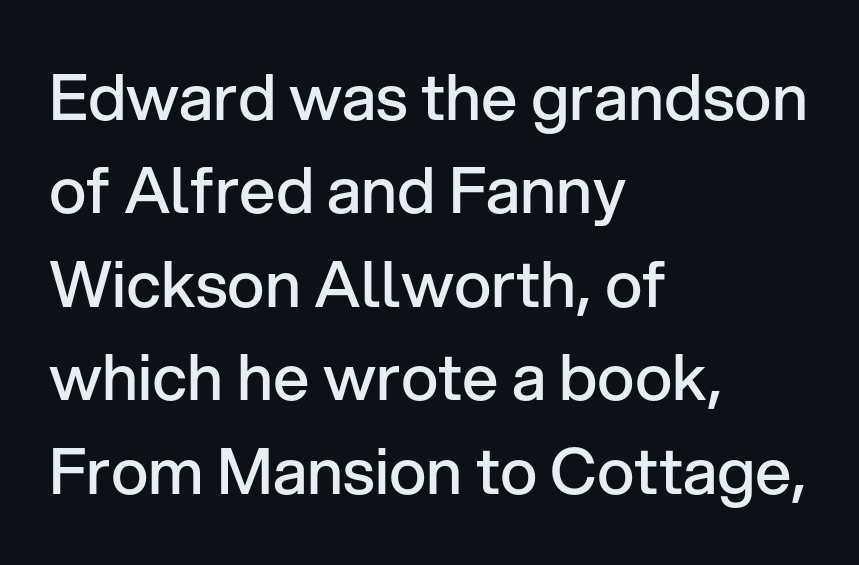
Q: Is the text bold? A: Semi-bold.
Q: Is the text italic (slanted)? A: No, it is upright.
Q: Is the typeface a serif or a sans-serif typeface? A: Sans-serif.
Q: Is the text underlined? A: No.
Q: How is the paragraph aligned? A: Left-aligned.
Q: Is the spacing between letters normal or unusually wide? A: Normal.
Q: Is the spacing between lines tight, normal or loose? A: Normal.
Q: Width (condensed, normal, or wide)? A: Normal.
Q: Stroke contrast? A: Low.
Q: x-height? A: Medium.
Q: Monospaced? A: No.
